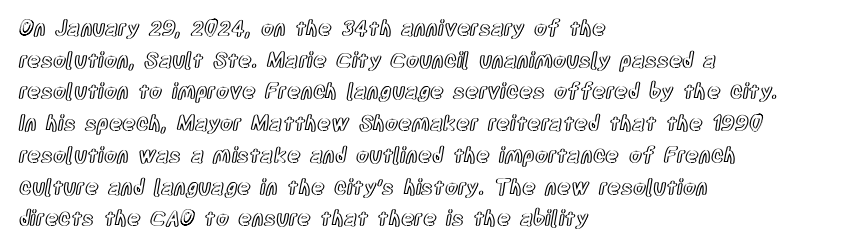
Has an underline been added? It has not. Notice how descenders clear the ascenders below comfortably — that's standard leading. The line texture is even and compact thanks to regular tracking.
